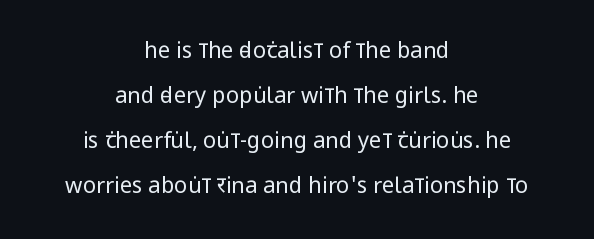
Q: Is the text bold? A: No.
Q: Is the text italic (slanted)? A: No, it is upright.
Q: Is the text underlined? A: No.
Q: How is the paragraph aligned? A: Centered.
Q: Is the spacing between letters normal or unusually wide? A: Normal.
Q: Is the spacing between lines tight, normal or loose? A: Loose.
